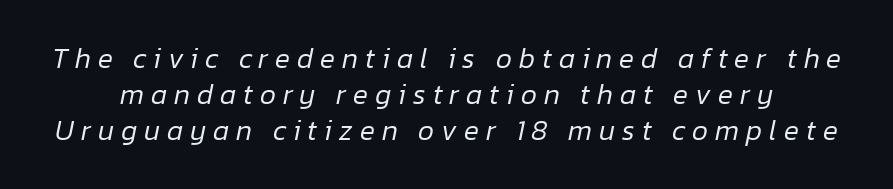
Q: Is the text bold? A: No.
Q: Is the text italic (slanted)? A: Yes, it leans right by about 12 degrees.
Q: Is the text underlined? A: No.
Q: Is the spacing between letters normal or unusually wide? A: Unusually wide.
Q: Is the spacing between lines tight, normal or loose? A: Normal.
Q: Width (condensed, normal, or wide)? A: Normal.
Q: Stroke contrast? A: Low.
Q: x-height? A: Medium.
Q: Monospaced? A: No.
